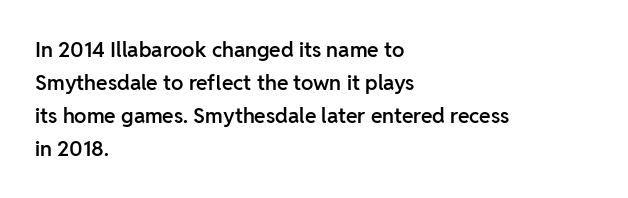
{"italic": "no", "bold": "semi", "underline": "no", "align": "left", "line_spacing": "normal", "line_spacing_ratio": 1.57, "letter_spacing": "normal", "letter_spacing_em": 0.0, "glyph_px": 21}
